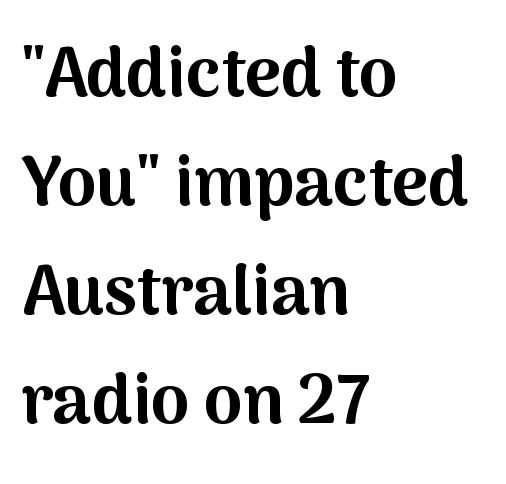
{"serif": "no", "italic": "no", "bold": "yes", "weight": "bold", "width": "normal", "stroke_contrast": "medium", "x_height": "medium", "monospaced": "no", "underline": "no", "align": "left", "line_spacing": "normal", "line_spacing_ratio": 1.58, "letter_spacing": "normal", "letter_spacing_em": 0.0, "glyph_px": 69}
